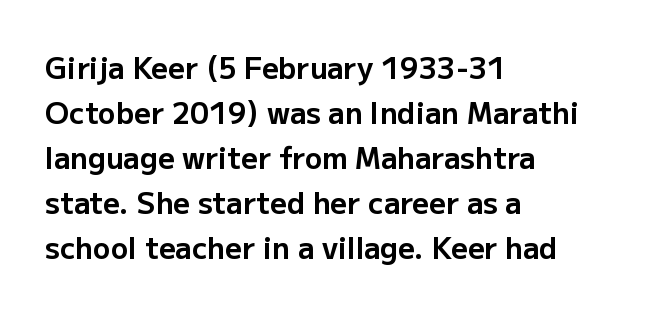
Descenders are the only things crossing below the line. Is the block centered? No — it sits flush against the left margin. Ordinary non-slanted type is in use. The lines sit at an ordinary, default distance from one another. Characters follow at the spacing the type designer built in.
